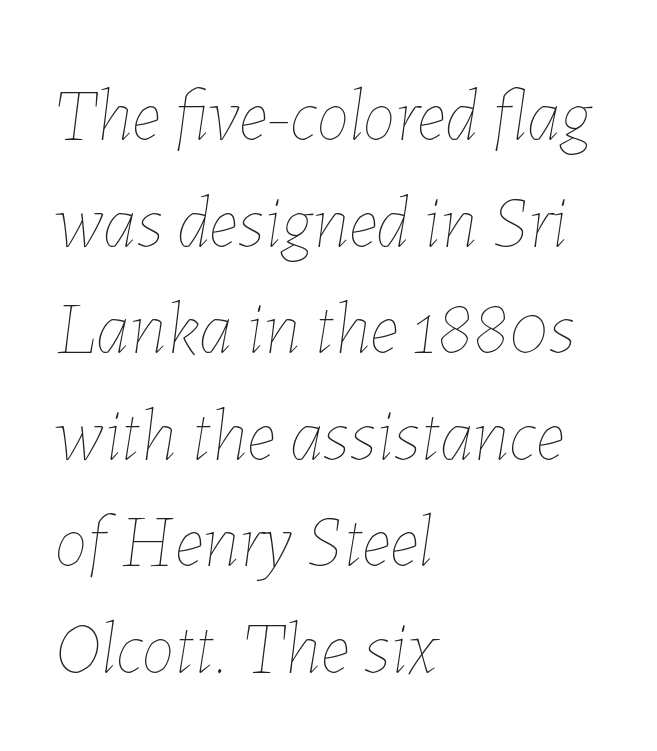
The image shows 74 px thin type, italic (leaning right); set left-aligned, normal line spacing (1.44x), normal letter spacing, not underlined; low stroke contrast and a medium x-height.
